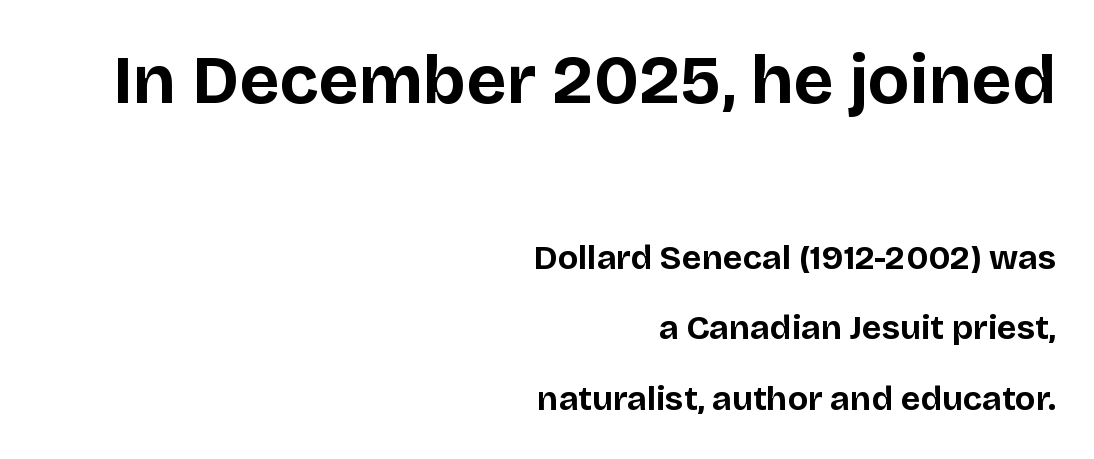
The area under the type is left untouched. Spacing verdict: proportional, widths tailored to each character. Set as a true bold cut, around the 700 mark. The designer gave the opening block more size than the closing block.
